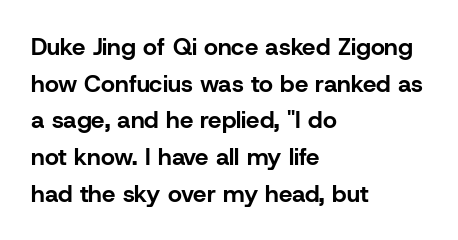
The image shows 24 px bold type, upright; set left-aligned, normal line spacing (1.53x), normal letter spacing, not underlined.
